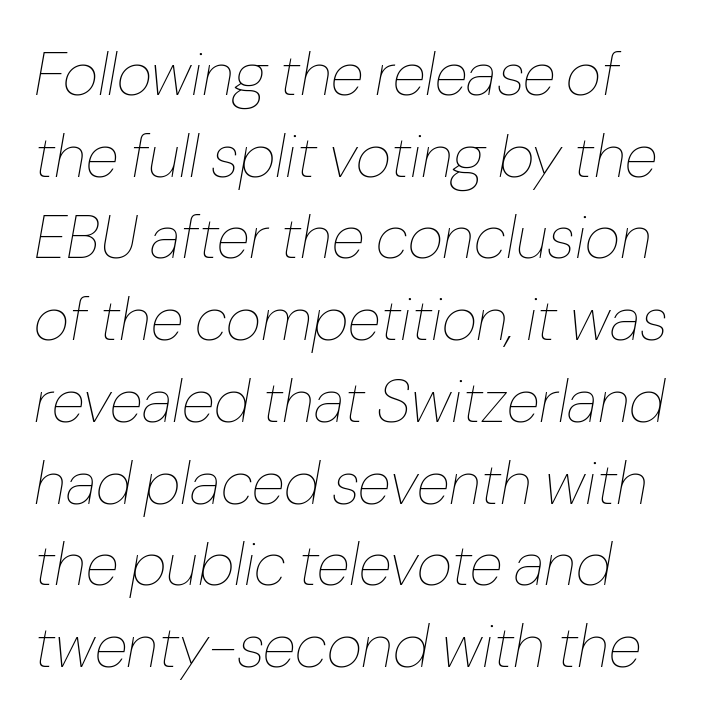
Q: Is the text bold? A: No.
Q: Is the text italic (slanted)? A: Yes, it leans right by about 10 degrees.
Q: Is the text underlined? A: No.
Q: How is the paragraph aligned? A: Left-aligned.
Q: Is the spacing between letters normal or unusually wide? A: Normal.
Q: Is the spacing between lines tight, normal or loose? A: Normal.
Q: Width (condensed, normal, or wide)? A: Normal.
Q: Stroke contrast? A: Low.
Q: x-height? A: Medium.
Q: Monospaced? A: No.
